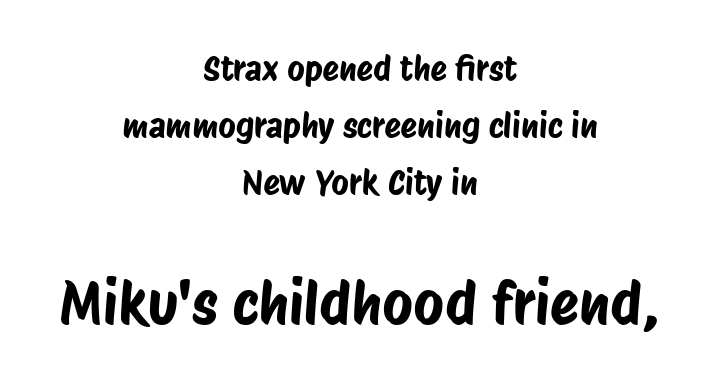
The compositor balanced each line on the midline. Each letter keeps its own natural width here, so spacing adapts to shape. The typeface chosen for these lines omits serifs. No word sits above an underline.
